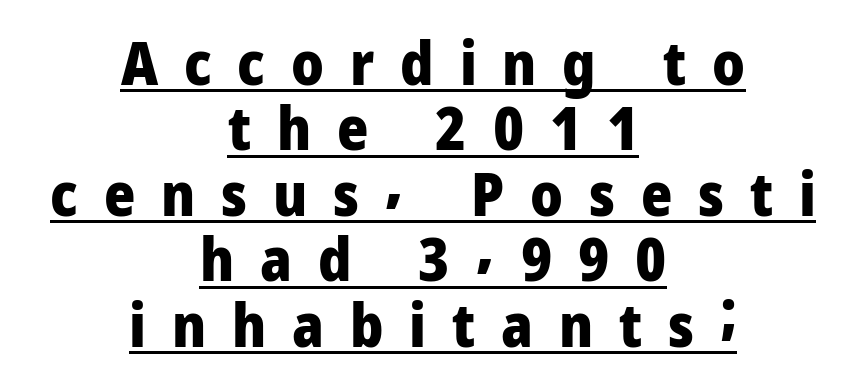
{"serif": "no", "italic": "no", "bold": "yes", "weight": "heavy", "width": "normal", "stroke_contrast": "low", "x_height": "medium", "monospaced": "no", "underline": "yes", "align": "center", "line_spacing": "tight", "line_spacing_ratio": 1.09, "letter_spacing": "wide", "letter_spacing_em": 0.43, "glyph_px": 60}
